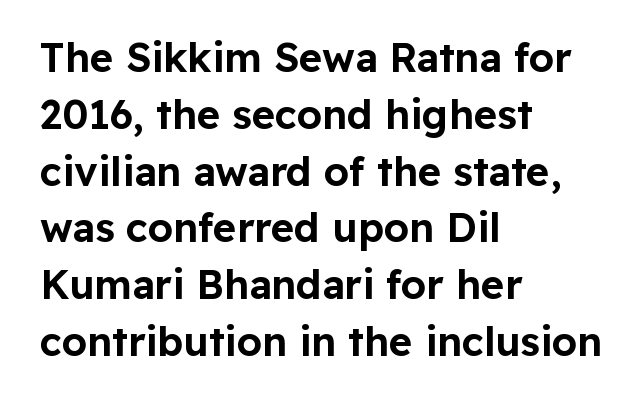
Q: Is the text italic (slanted)? A: No, it is upright.
Q: Is the typeface a serif or a sans-serif typeface? A: Sans-serif.
Q: Is the text underlined? A: No.
Q: How is the paragraph aligned? A: Left-aligned.
Q: Is the spacing between letters normal or unusually wide? A: Normal.
Q: Is the spacing between lines tight, normal or loose? A: Normal.
Q: Width (condensed, normal, or wide)? A: Normal.
Q: Stroke contrast? A: Low.
Q: x-height? A: Medium.
Q: Monospaced? A: No.
